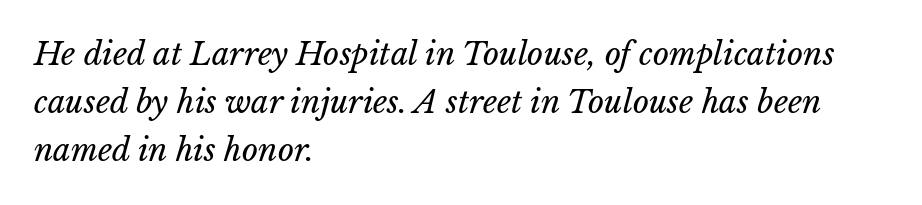
Q: Is the text bold? A: No.
Q: Is the text underlined? A: No.
Q: How is the paragraph aligned? A: Left-aligned.
Q: Is the spacing between letters normal or unusually wide? A: Normal.
Q: Is the spacing between lines tight, normal or loose? A: Normal.
Q: Width (condensed, normal, or wide)? A: Normal.
Q: Stroke contrast? A: Low.
Q: x-height? A: Medium.
Q: Monospaced? A: No.
